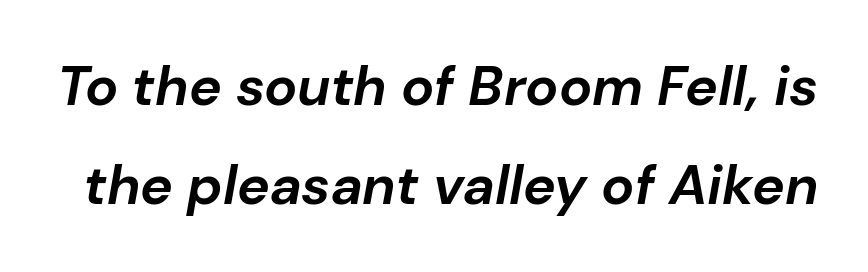
Q: Is the text bold? A: Yes.
Q: Is the text italic (slanted)? A: Yes, it leans right by about 10 degrees.
Q: Is the text underlined? A: No.
Q: Is the spacing between letters normal or unusually wide? A: Normal.
Q: Width (condensed, normal, or wide)? A: Normal.
Q: Stroke contrast? A: Low.
Q: x-height? A: Medium.
Q: Monospaced? A: No.
